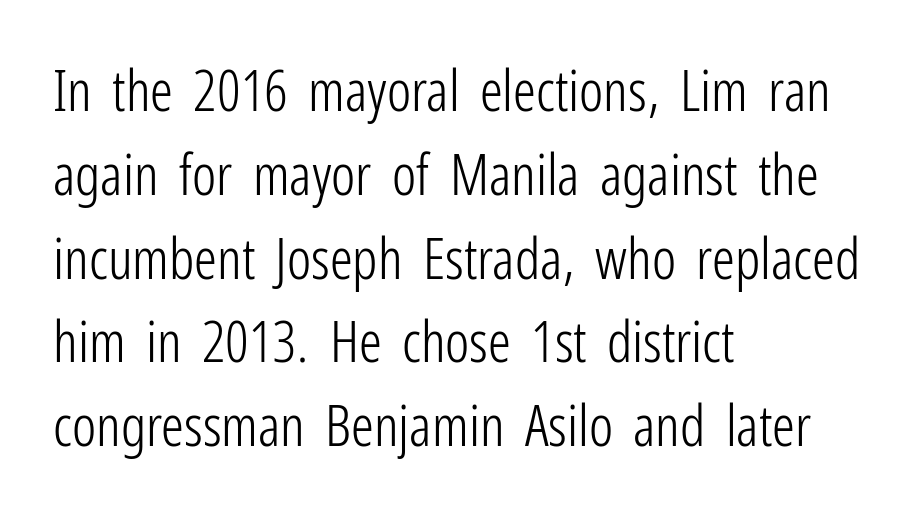
The image shows 57 px light, condensed sans-serif type, upright; set left-aligned, normal line spacing (1.47x), normal letter spacing, not underlined; low stroke contrast and a medium x-height.
